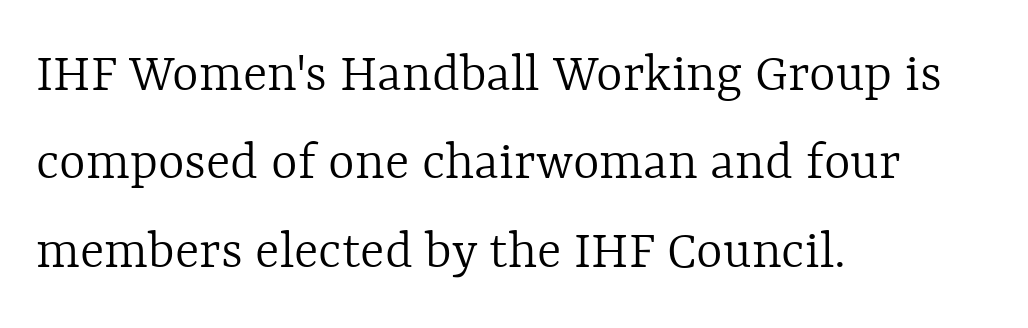
Q: Is the text bold? A: No.
Q: Is the text italic (slanted)? A: No, it is upright.
Q: Is the text underlined? A: No.
Q: How is the paragraph aligned? A: Left-aligned.
Q: Is the spacing between letters normal or unusually wide? A: Normal.
Q: Is the spacing between lines tight, normal or loose? A: Normal.
Q: Width (condensed, normal, or wide)? A: Normal.
Q: x-height? A: Medium.
Q: Monospaced? A: No.
